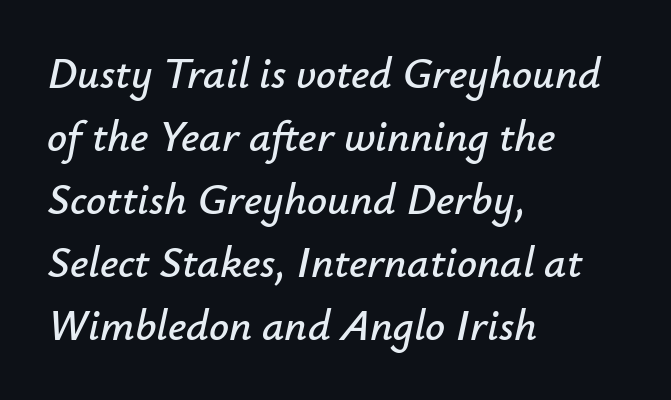
{"italic": "yes", "lean": "right", "slant_degrees": 12, "width": "normal", "stroke_contrast": "low", "x_height": "small", "monospaced": "no", "underline": "no", "align": "left", "line_spacing": "normal", "line_spacing_ratio": 1.43, "letter_spacing": "normal", "letter_spacing_em": 0.0, "glyph_px": 44}
